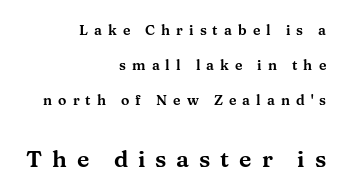
Q: Is the text italic (slanted)? A: No, it is upright.
Q: Is the text underlined? A: No.
Q: How is the paragraph aligned? A: Right-aligned.
Q: Is the spacing between letters normal or unusually wide? A: Unusually wide.
Q: Is the spacing between lines tight, normal or loose? A: Loose.
Q: Which block of text is set in a larger size, the first (top) or the second (bottom)? A: The second (bottom) one.
